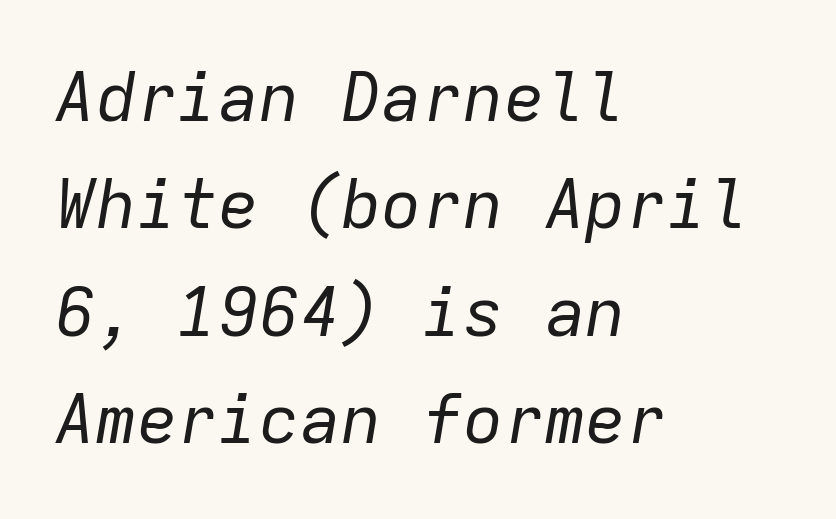
{"italic": "yes", "lean": "right", "slant_degrees": 9, "bold": "no", "weight": "regular", "width": "normal", "stroke_contrast": "low", "x_height": "medium", "monospaced": "yes", "underline": "no", "align": "left", "line_spacing": "normal", "line_spacing_ratio": 1.58, "letter_spacing": "normal", "letter_spacing_em": 0.0, "glyph_px": 68}
